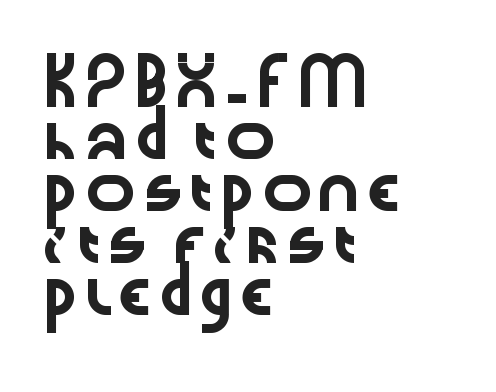
{"serif": "no", "italic": "no", "width": "wide", "stroke_contrast": "low", "x_height": "medium", "monospaced": "no", "underline": "no", "align": "left", "line_spacing_ratio": 1.21, "letter_spacing": "normal", "letter_spacing_em": 0.0, "glyph_px": 43}
